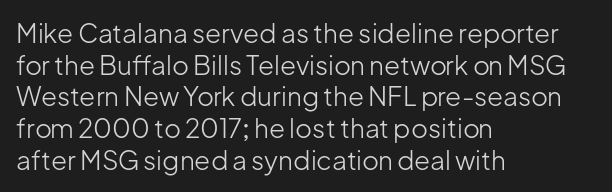
Q: Is the text bold? A: No.
Q: Is the text italic (slanted)? A: No, it is upright.
Q: Is the text underlined? A: No.
Q: How is the paragraph aligned? A: Left-aligned.
Q: Is the spacing between letters normal or unusually wide? A: Normal.
